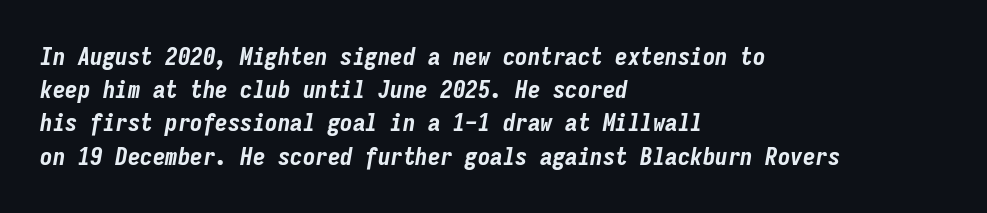
The image shows 25 px bold type, italic (leaning right); set left-aligned, normal line spacing (1.33x), normal letter spacing, not underlined.
